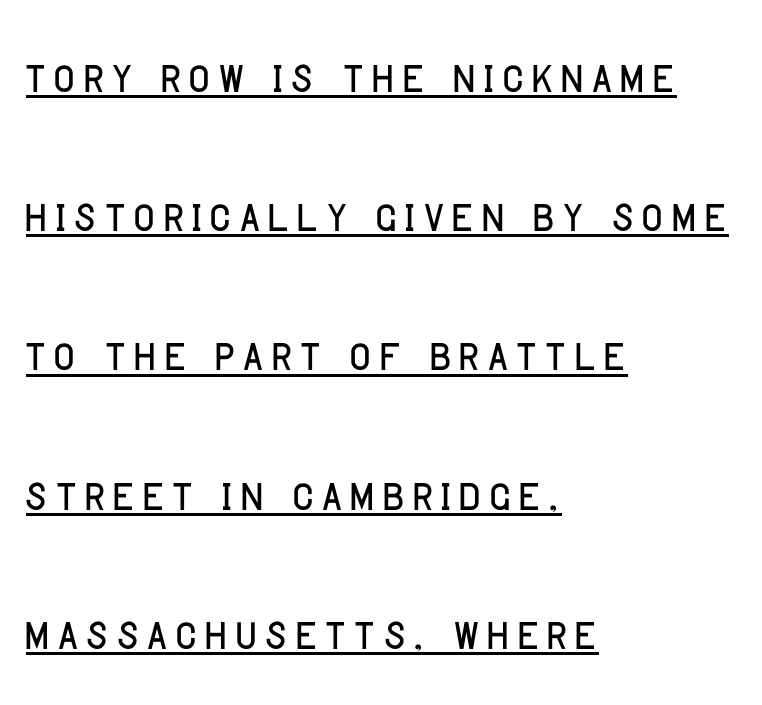
Q: Is the text italic (slanted)? A: No, it is upright.
Q: Is the typeface a serif or a sans-serif typeface? A: Sans-serif.
Q: Is the text underlined? A: Yes.
Q: How is the paragraph aligned? A: Left-aligned.
Q: Is the spacing between lines tight, normal or loose? A: Loose.
Q: Width (condensed, normal, or wide)? A: Condensed.
Q: Stroke contrast? A: Low.
Q: x-height? A: Large.
Q: Monospaced? A: No.
